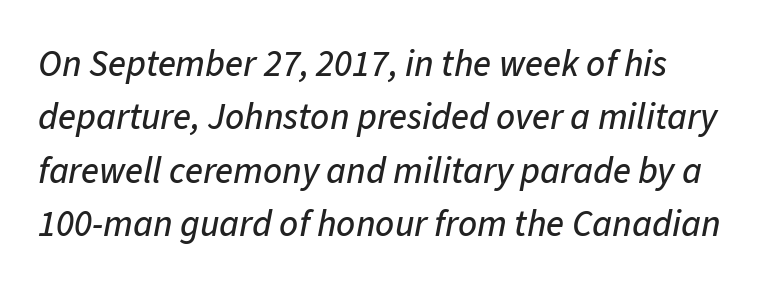
{"italic": "yes", "lean": "right", "slant_degrees": 11, "width": "normal", "stroke_contrast": "low", "x_height": "medium", "monospaced": "no", "underline": "no", "line_spacing": "normal", "line_spacing_ratio": 1.44, "letter_spacing": "normal", "letter_spacing_em": 0.0, "glyph_px": 37}
